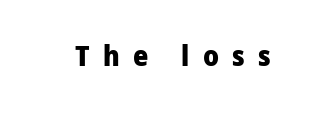
Q: Is the text bold? A: Yes.
Q: Is the text italic (slanted)? A: No, it is upright.
Q: Is the typeface a serif or a sans-serif typeface? A: Sans-serif.
Q: Is the text underlined? A: No.
Q: Is the spacing between letters normal or unusually wide? A: Unusually wide.
Q: Width (condensed, normal, or wide)? A: Normal.
Q: Stroke contrast? A: Low.
Q: x-height? A: Medium.
Q: Monospaced? A: No.
